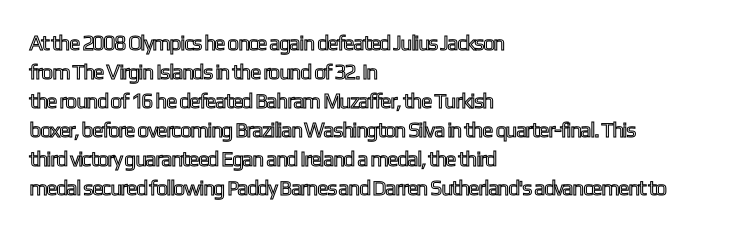
Does the leading feel generous? No, just average. Nobody touched the tracking dial on this one. This is the regular roman posture of the typeface. Visually the block forms a straight wall on the left and a jagged coastline on the right.
